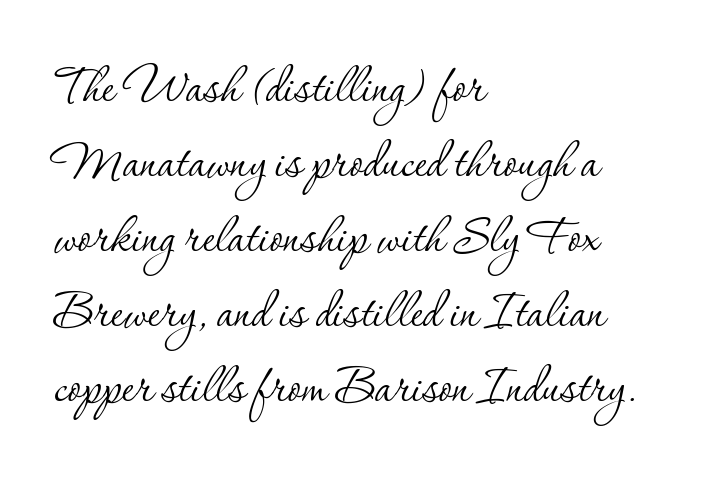
Words float on clear page, feet unadorned. The rendering keeps characters at their native spacing. I'd call this a serif setting — the letters wear small feet. The letters advance in unequal steps, a hallmark of proportional type.
